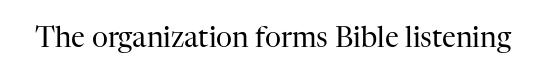
Q: Is the text bold? A: No.
Q: Is the text italic (slanted)? A: No, it is upright.
Q: Is the typeface a serif or a sans-serif typeface? A: Serif.
Q: Is the text underlined? A: No.
Q: Is the spacing between letters normal or unusually wide? A: Normal.
Q: Width (condensed, normal, or wide)? A: Normal.
Q: Stroke contrast? A: High.
Q: x-height? A: Medium.
Q: Monospaced? A: No.
